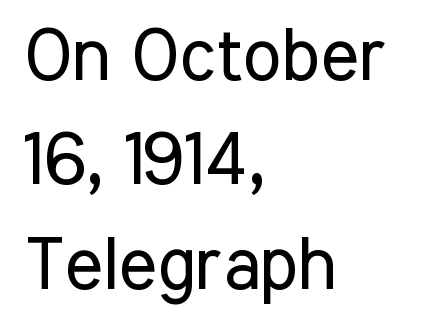
Q: Is the text bold? A: No.
Q: Is the text italic (slanted)? A: No, it is upright.
Q: Is the typeface a serif or a sans-serif typeface? A: Sans-serif.
Q: Is the text underlined? A: No.
Q: How is the paragraph aligned? A: Left-aligned.
Q: Is the spacing between letters normal or unusually wide? A: Normal.
Q: Is the spacing between lines tight, normal or loose? A: Normal.
Q: Width (condensed, normal, or wide)? A: Condensed.
Q: Stroke contrast? A: Low.
Q: x-height? A: Medium.
Q: Monospaced? A: No.
